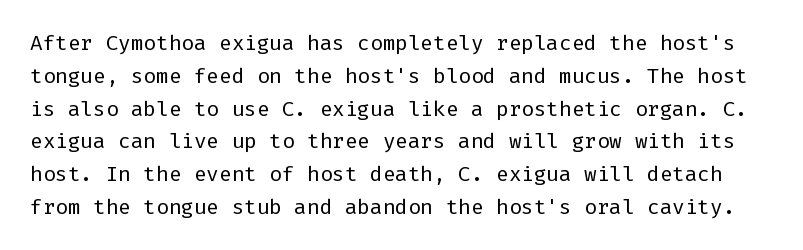
Q: Is the text bold? A: No.
Q: Is the text italic (slanted)? A: No, it is upright.
Q: Is the text underlined? A: No.
Q: Is the spacing between letters normal or unusually wide? A: Normal.
Q: Is the spacing between lines tight, normal or loose? A: Normal.
